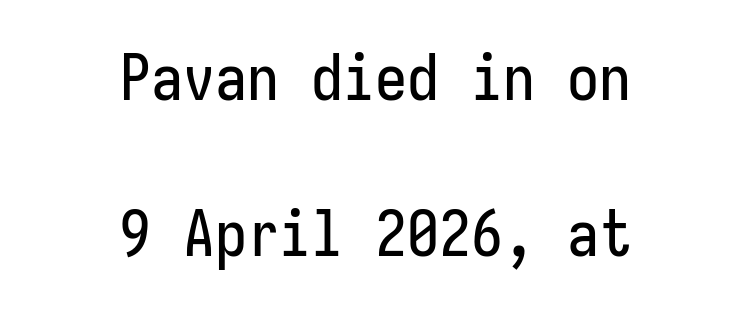
Q: Is the text italic (slanted)? A: No, it is upright.
Q: Is the typeface a serif or a sans-serif typeface? A: Sans-serif.
Q: Is the text underlined? A: No.
Q: How is the paragraph aligned? A: Centered.
Q: Is the spacing between letters normal or unusually wide? A: Normal.
Q: Is the spacing between lines tight, normal or loose? A: Loose.
Q: Width (condensed, normal, or wide)? A: Condensed.
Q: Stroke contrast? A: Low.
Q: x-height? A: Medium.
